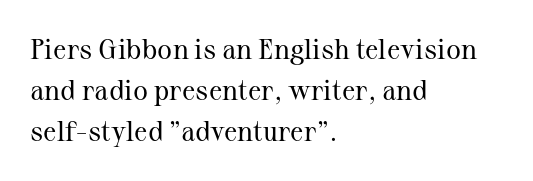
{"serif": "yes", "italic": "no", "bold": "no", "weight": "regular", "width": "normal", "stroke_contrast": "medium", "x_height": "medium", "monospaced": "no", "underline": "no", "align": "left", "line_spacing": "normal", "line_spacing_ratio": 1.46, "letter_spacing": "normal", "letter_spacing_em": 0.0, "glyph_px": 28}
